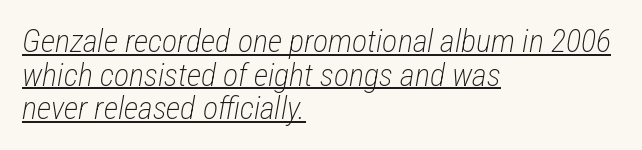
The image shows 32 px light, condensed type, italic (leaning right); set left-aligned, tight line spacing (1.05x), normal letter spacing, underlined; low stroke contrast and a medium x-height.
